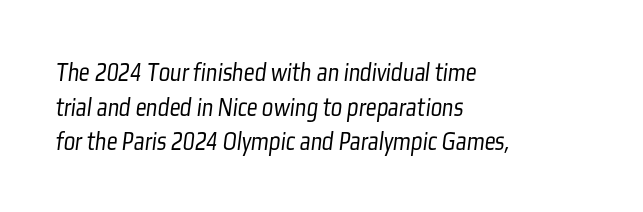
Short and long lines alike share a common starting point at left. Successive baselines arrive at the customary interval. The font is comparable to plain body text, perhaps lighter. The gap between lines stays unmarked. The passage shown has conventional tracking throughout.
